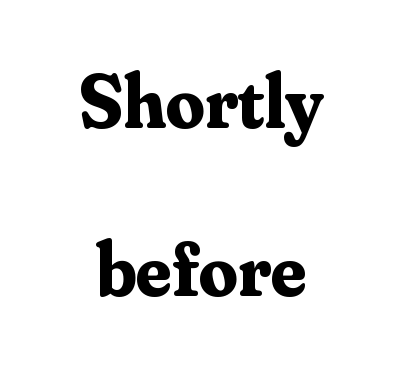
Q: Is the text bold? A: Yes.
Q: Is the text italic (slanted)? A: No, it is upright.
Q: Is the typeface a serif or a sans-serif typeface? A: Serif.
Q: Is the text underlined? A: No.
Q: How is the paragraph aligned? A: Centered.
Q: Is the spacing between letters normal or unusually wide? A: Normal.
Q: Is the spacing between lines tight, normal or loose? A: Loose.
Q: Width (condensed, normal, or wide)? A: Normal.
Q: Stroke contrast? A: Medium.
Q: x-height? A: Small.
Q: Monospaced? A: No.
